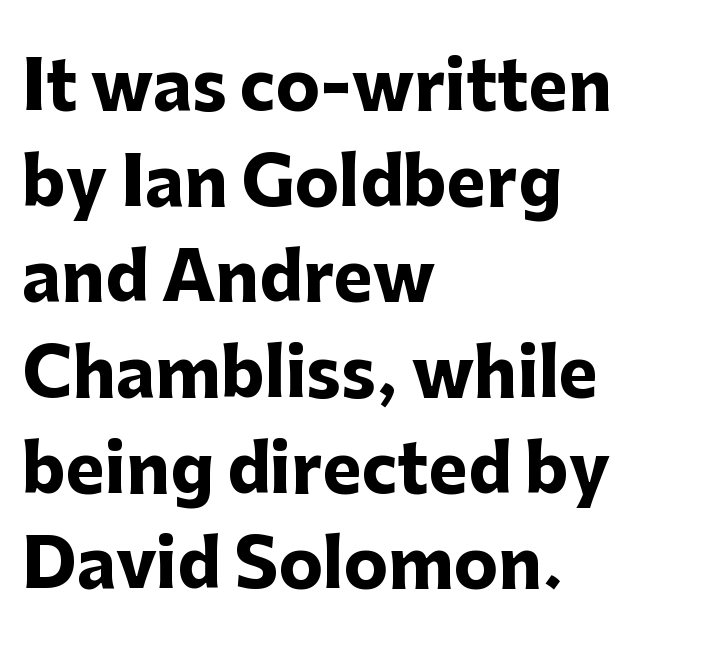
The image shows 66 px heavy sans-serif type, upright; set left-aligned, normal line spacing (1.45x), normal letter spacing, not underlined; low stroke contrast and a medium x-height.
